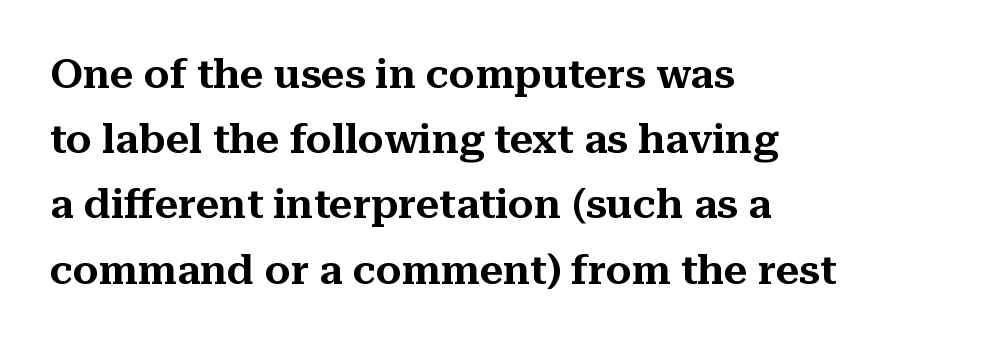
{"serif": "yes", "italic": "no", "width": "normal", "stroke_contrast": "medium", "x_height": "medium", "monospaced": "no", "underline": "no", "align": "left", "line_spacing": "normal", "line_spacing_ratio": 1.59, "letter_spacing": "normal", "letter_spacing_em": 0.0, "glyph_px": 41}
